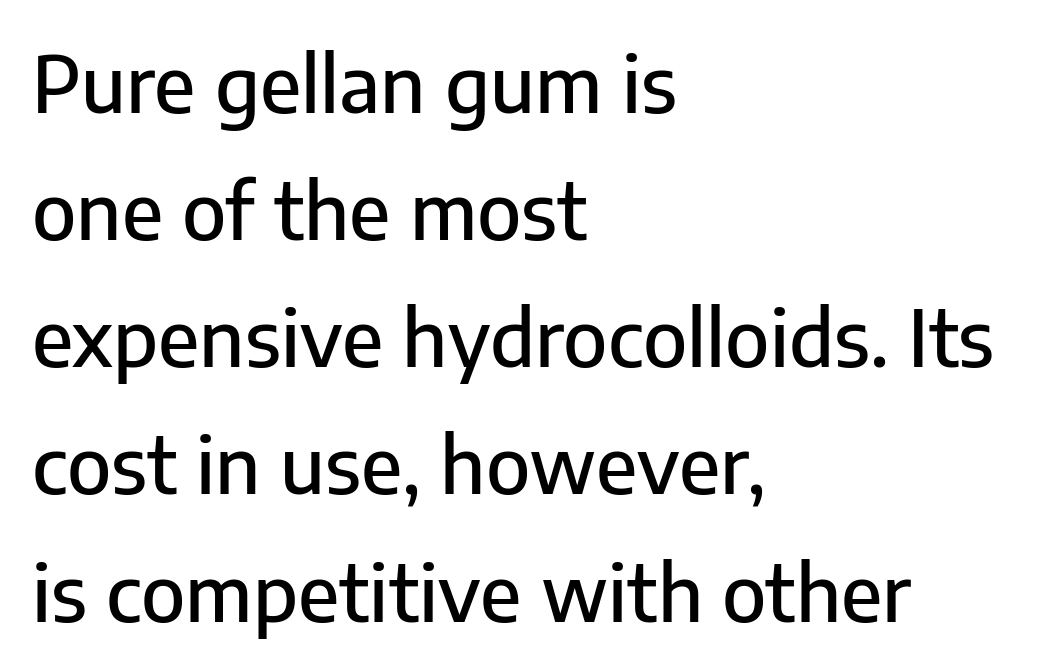
{"serif": "no", "italic": "no", "width": "normal", "stroke_contrast": "low", "x_height": "medium", "monospaced": "no", "underline": "no", "align": "left", "line_spacing": "normal", "line_spacing_ratio": 1.63, "letter_spacing": "normal", "letter_spacing_em": 0.0, "glyph_px": 78}
